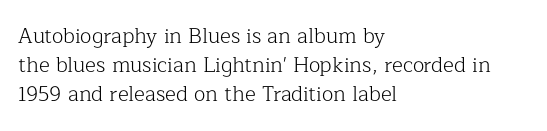
Tracking here is standard; glyphs follow each other at the usual distance. Heft: none added — not bold. These lines are set flush left with a ragged right edge. The letters stand straight up with perfectly vertical stems. Has an underline been added? It has not.
